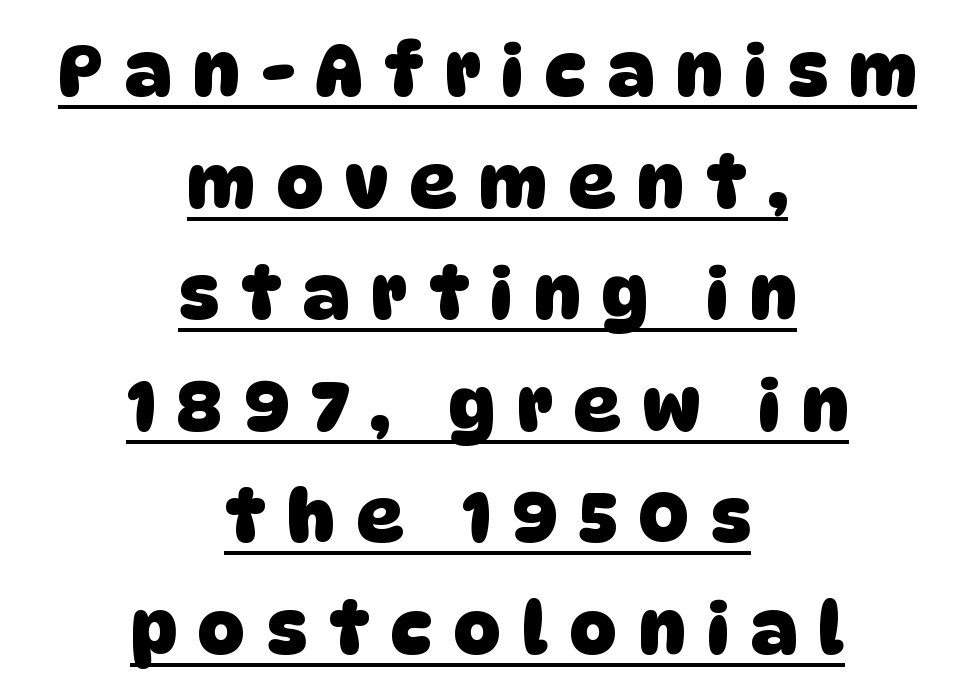
The image shows 72 px heavy sans-serif type; set centered, normal line spacing (1.55x), unusually wide letter spacing (+0.31 em), underlined; low stroke contrast and a large x-height.
